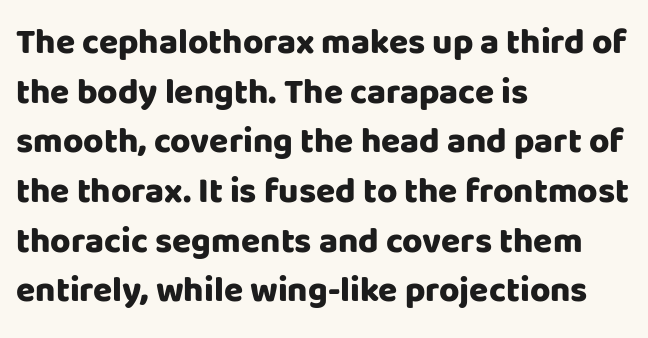
Q: Is the text bold? A: Yes.
Q: Is the text italic (slanted)? A: No, it is upright.
Q: Is the typeface a serif or a sans-serif typeface? A: Sans-serif.
Q: Is the text underlined? A: No.
Q: How is the paragraph aligned? A: Left-aligned.
Q: Is the spacing between letters normal or unusually wide? A: Normal.
Q: Is the spacing between lines tight, normal or loose? A: Normal.
Q: Width (condensed, normal, or wide)? A: Normal.
Q: Stroke contrast? A: Low.
Q: x-height? A: Large.
Q: Monospaced? A: No.
